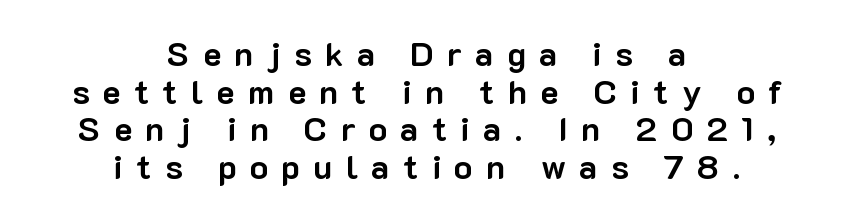
The typography opts for an upright posture over an oblique one. Regarding serifs, this sample does without them. Honestly, the rows look squashed on top of each other. This sample is center-justified, so both line endings float freely.
